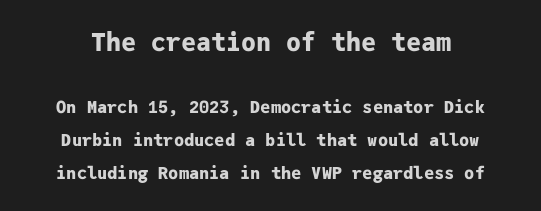
Q: Is the text bold? A: Yes.
Q: Is the text italic (slanted)? A: No, it is upright.
Q: Is the text underlined? A: No.
Q: Is the spacing between letters normal or unusually wide? A: Normal.
Q: Is the spacing between lines tight, normal or loose? A: Loose.
Q: Which block of text is set in a larger size, the first (top) or the second (bottom)? A: The first (top) one.
